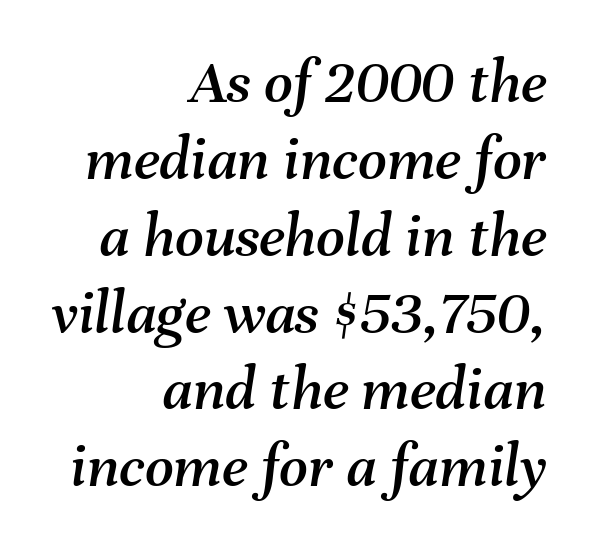
Q: Is the text italic (slanted)? A: Yes, it leans right by about 8 degrees.
Q: Is the text underlined? A: No.
Q: How is the paragraph aligned? A: Right-aligned.
Q: Is the spacing between letters normal or unusually wide? A: Normal.
Q: Width (condensed, normal, or wide)? A: Normal.
Q: Stroke contrast? A: Medium.
Q: x-height? A: Medium.
Q: Monospaced? A: No.
